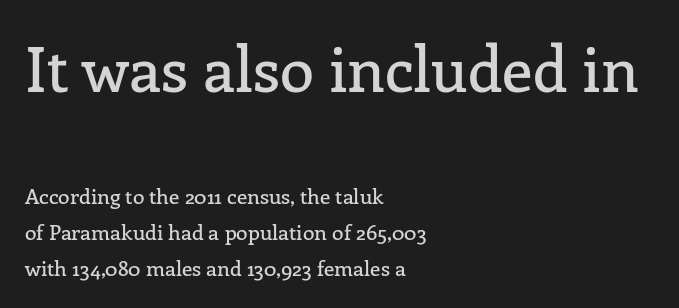
Q: Is the text italic (slanted)? A: No, it is upright.
Q: Is the typeface a serif or a sans-serif typeface? A: Serif.
Q: Is the text underlined? A: No.
Q: How is the paragraph aligned? A: Left-aligned.
Q: Is the spacing between letters normal or unusually wide? A: Normal.
Q: Which block of text is set in a larger size, the first (top) or the second (bottom)? A: The first (top) one.
Q: Width (condensed, normal, or wide)? A: Normal.
Q: Stroke contrast? A: Low.
Q: x-height? A: Medium.
Q: Monospaced? A: No.
